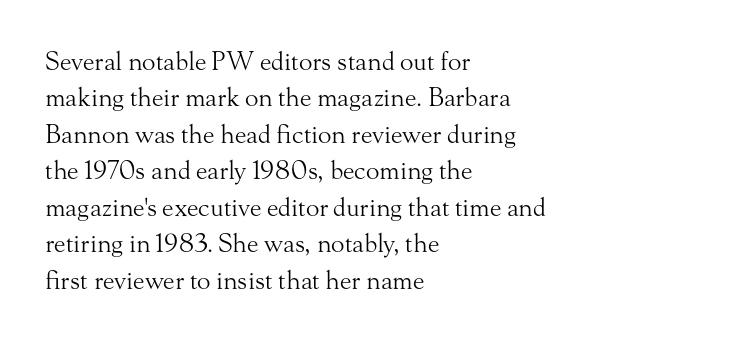
The image shows 25 px text type, upright; set left-aligned, normal line spacing (1.46x), normal letter spacing, not underlined.
